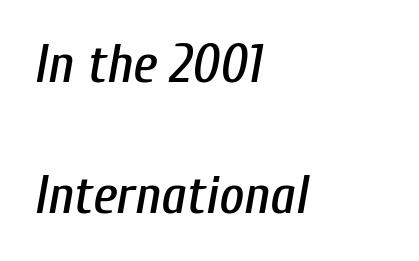
Q: Is the text italic (slanted)? A: Yes, it leans right by about 10 degrees.
Q: Is the text underlined? A: No.
Q: How is the paragraph aligned? A: Left-aligned.
Q: Is the spacing between letters normal or unusually wide? A: Normal.
Q: Is the spacing between lines tight, normal or loose? A: Loose.
Q: Width (condensed, normal, or wide)? A: Condensed.
Q: Stroke contrast? A: Low.
Q: x-height? A: Medium.
Q: Monospaced? A: No.
